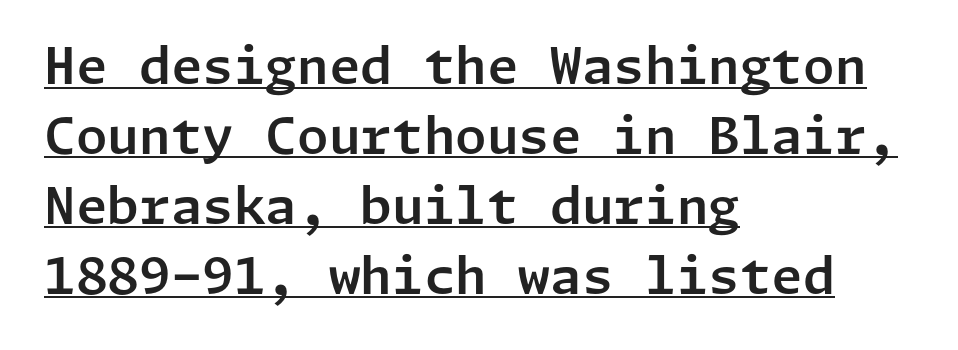
{"serif": "no", "italic": "no", "width": "normal", "stroke_contrast": "low", "x_height": "medium", "underline": "yes", "align": "left", "line_spacing": "normal", "line_spacing_ratio": 1.37, "letter_spacing": "normal", "letter_spacing_em": 0.0, "glyph_px": 51}
